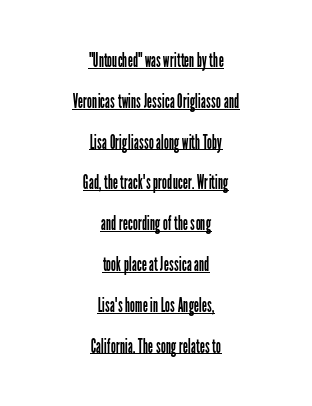
{"italic": "no", "bold": "no", "underline": "yes", "align": "center", "line_spacing": "loose", "line_spacing_ratio": 2.04, "letter_spacing": "normal", "letter_spacing_em": 0.0, "glyph_px": 20}
